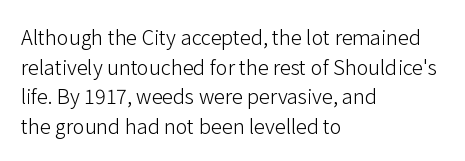
{"italic": "no", "bold": "no", "underline": "no", "align": "left", "line_spacing": "normal", "line_spacing_ratio": 1.48, "letter_spacing": "normal", "letter_spacing_em": 0.0, "glyph_px": 20}
